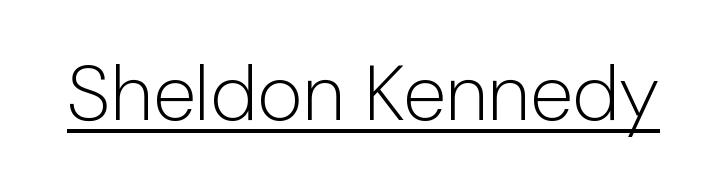
{"serif": "no", "italic": "no", "bold": "no", "weight": "light", "width": "normal", "stroke_contrast": "low", "x_height": "medium", "monospaced": "no", "underline": "yes", "letter_spacing": "normal", "letter_spacing_em": 0.0, "glyph_px": 78}
